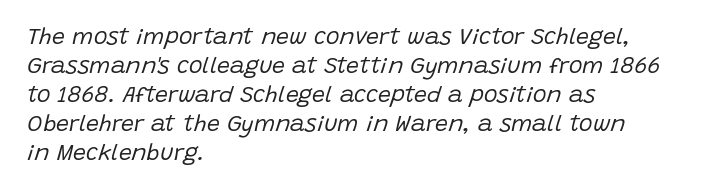
{"italic": "yes", "lean": "right", "slant_degrees": 15, "bold": "no", "underline": "no", "align": "left", "line_spacing": "normal", "line_spacing_ratio": 1.26, "letter_spacing": "normal", "letter_spacing_em": 0.0, "glyph_px": 23}
